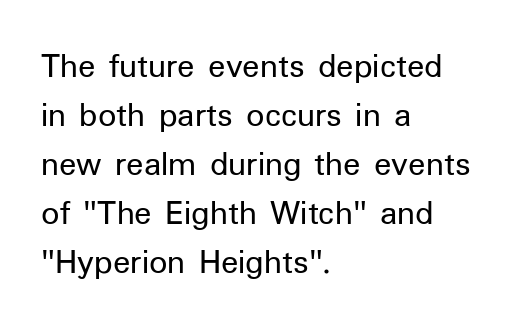
The lines sit at an ordinary, default distance from one another. The area under the type is left untouched. Visually the block forms a straight wall on the left and a jagged coastline on the right. Tracking here is standard; glyphs follow each other at the usual distance.
